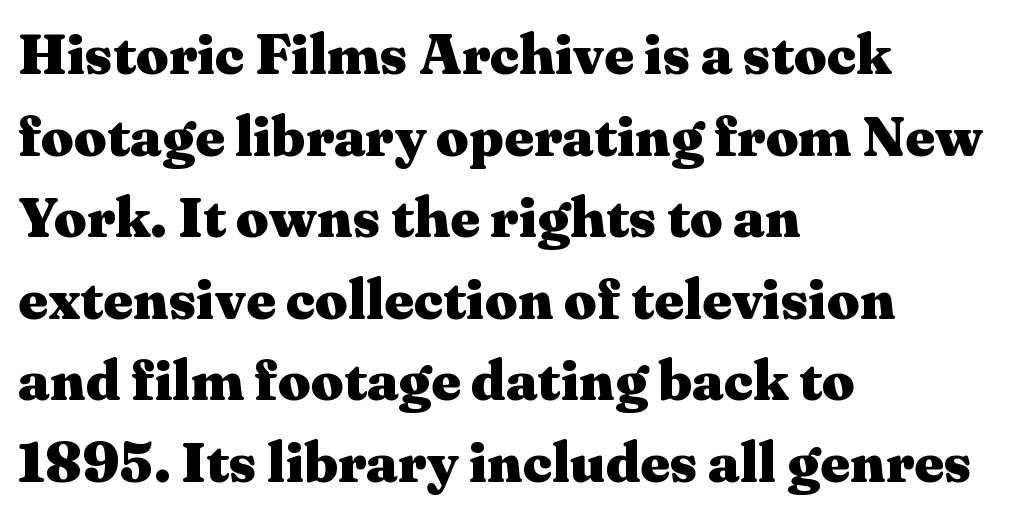
Compared with typical body copy, the letter spacing here is the same. The words here are not underlined. The typography opts for an upright posture over an oblique one. The typesetter chose a ragged-right arrangement here. This rendering employs a face with finishing strokes, i.e., a serif. Compared with typical paragraphs, the rows here are spaced about the same.
